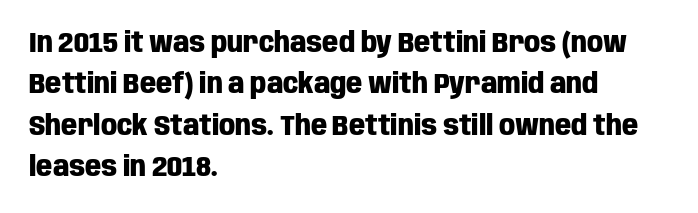
The image shows 28 px heavy, condensed sans-serif type, upright; set left-aligned, normal line spacing (1.48x), normal letter spacing, not underlined; low stroke contrast and a large x-height.
